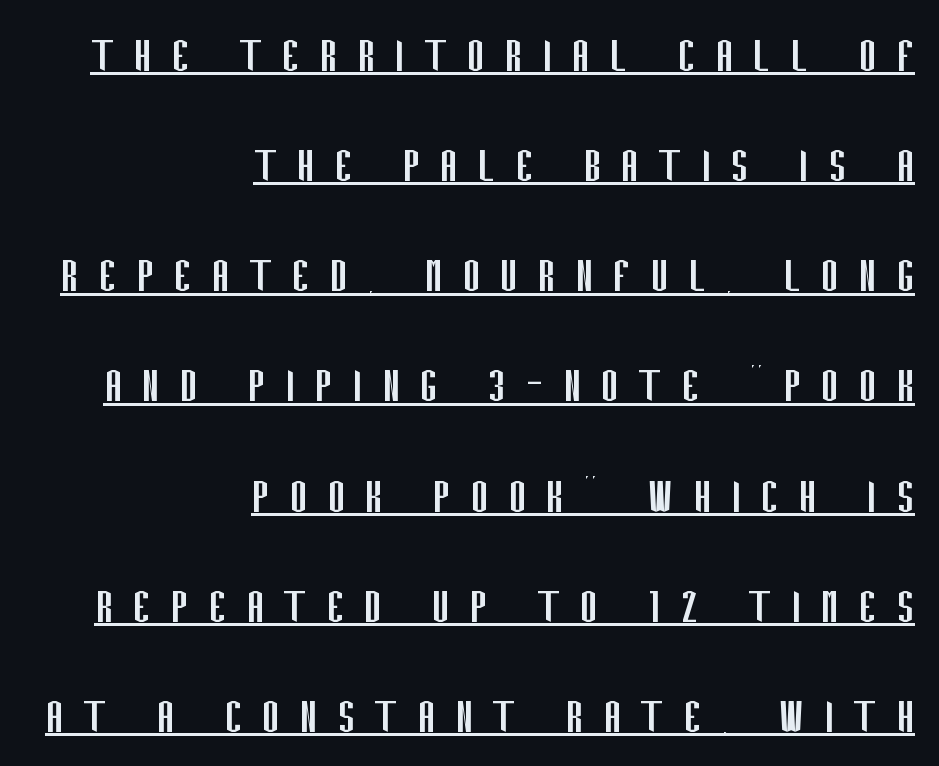
Q: Is the text bold? A: No.
Q: Is the text italic (slanted)? A: No, it is upright.
Q: Is the typeface a serif or a sans-serif typeface? A: Sans-serif.
Q: Is the text underlined? A: Yes.
Q: How is the paragraph aligned? A: Right-aligned.
Q: Is the spacing between letters normal or unusually wide? A: Unusually wide.
Q: Is the spacing between lines tight, normal or loose? A: Loose.
Q: Width (condensed, normal, or wide)? A: Condensed.
Q: Stroke contrast? A: Low.
Q: x-height? A: Large.
Q: Monospaced? A: No.
